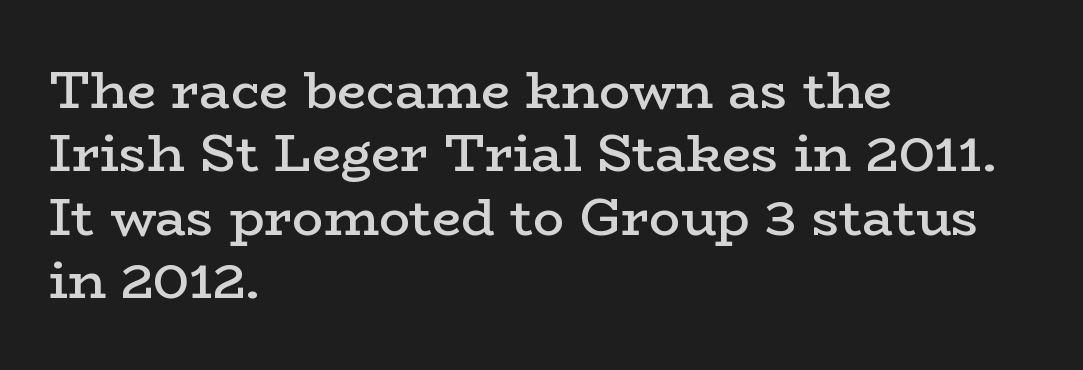
{"serif": "yes", "italic": "no", "bold": "semi", "weight": "semibold", "width": "wide", "stroke_contrast": "low", "x_height": "medium", "monospaced": "no", "underline": "no", "align": "left", "line_spacing_ratio": 1.22, "letter_spacing": "normal", "letter_spacing_em": 0.0, "glyph_px": 52}
